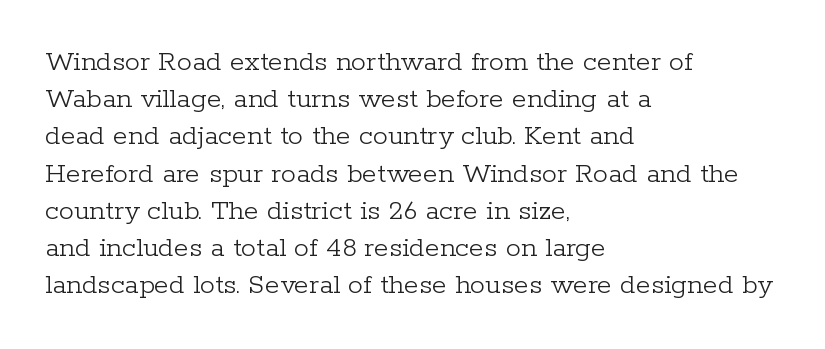
{"serif": "yes", "italic": "no", "bold": "no", "weight": "light", "width": "normal", "stroke_contrast": "low", "x_height": "medium", "monospaced": "no", "underline": "no", "align": "left", "line_spacing_ratio": 1.24, "letter_spacing": "normal", "letter_spacing_em": 0.0, "glyph_px": 30}
